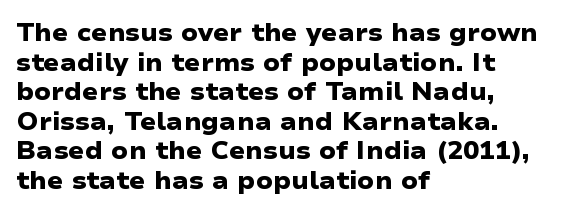
Q: Is the text bold? A: Yes.
Q: Is the text underlined? A: No.
Q: How is the paragraph aligned? A: Left-aligned.
Q: Is the spacing between letters normal or unusually wide? A: Normal.
